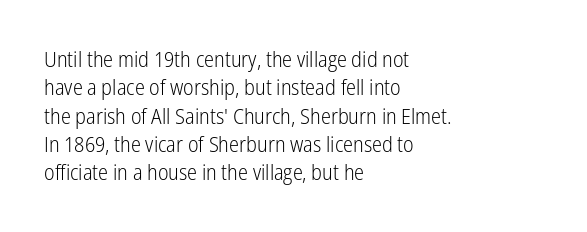
Q: Is the text bold? A: No.
Q: Is the text italic (slanted)? A: No, it is upright.
Q: Is the text underlined? A: No.
Q: How is the paragraph aligned? A: Left-aligned.
Q: Is the spacing between letters normal or unusually wide? A: Normal.
Q: Is the spacing between lines tight, normal or loose? A: Normal.
